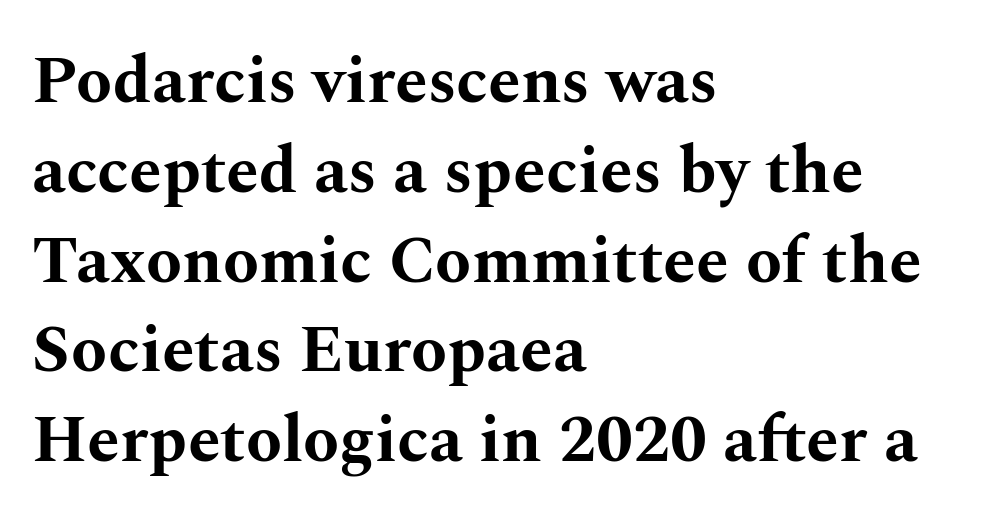
No italicization has been applied; the sample stays upright. Short and long lines alike share a common starting point at left. Unmarked baselines from the first word to the last. This sample has the flowing, uneven cadence of proportional lettering.
